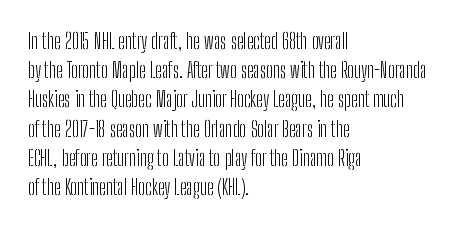
The image shows 21 px text type, upright; set left-aligned, normal line spacing (1.39x), normal letter spacing, not underlined.
